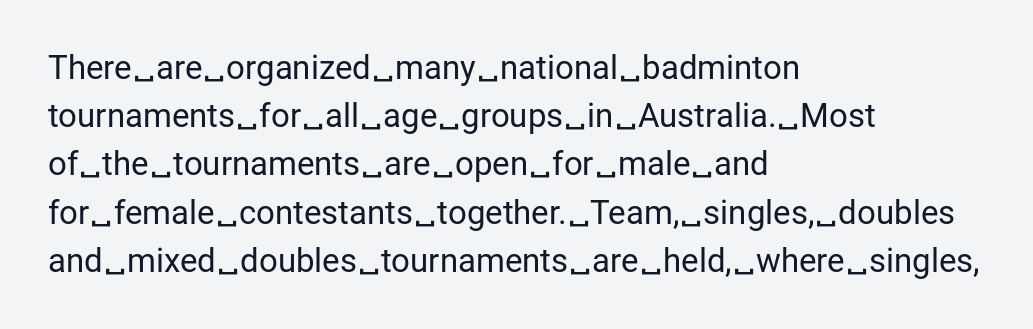
{"serif": "no", "italic": "no", "bold": "no", "weight": "regular", "width": "normal", "stroke_contrast": "low", "x_height": "medium", "monospaced": "no", "underline": "no", "align": "left", "line_spacing": "normal", "line_spacing_ratio": 1.46, "letter_spacing": "normal", "letter_spacing_em": 0.0, "glyph_px": 33}
